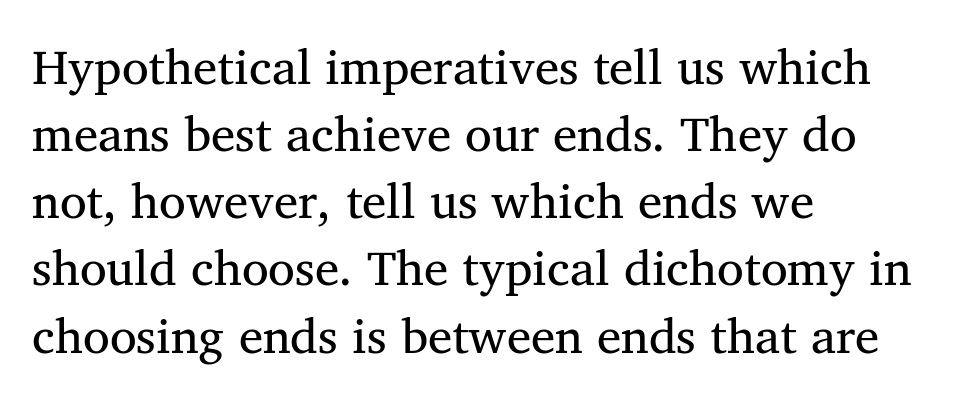
{"serif": "yes", "width": "normal", "stroke_contrast": "medium", "x_height": "medium", "monospaced": "no", "underline": "no", "align": "left", "line_spacing": "normal", "line_spacing_ratio": 1.37, "letter_spacing": "normal", "letter_spacing_em": 0.0, "glyph_px": 49}
